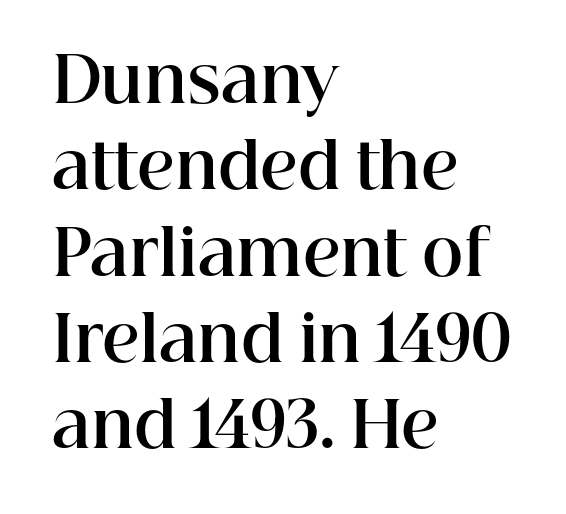
{"serif": "yes", "italic": "no", "bold": "yes", "weight": "bold", "width": "normal", "stroke_contrast": "high", "x_height": "medium", "monospaced": "no", "underline": "no", "align": "left", "line_spacing": "normal", "line_spacing_ratio": 1.37, "letter_spacing": "normal", "letter_spacing_em": 0.0, "glyph_px": 63}
